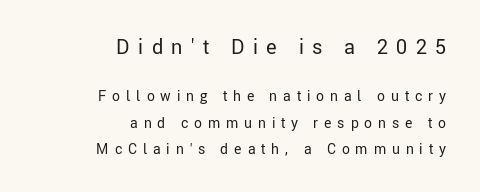
{"italic": "no", "bold": "no", "underline": "no", "align": "right", "line_spacing_ratio": 1.87, "letter_spacing": "wide", "letter_spacing_em": 0.42, "larger_block": "first", "size_ratio": 1.43, "glyph_px": 20}
